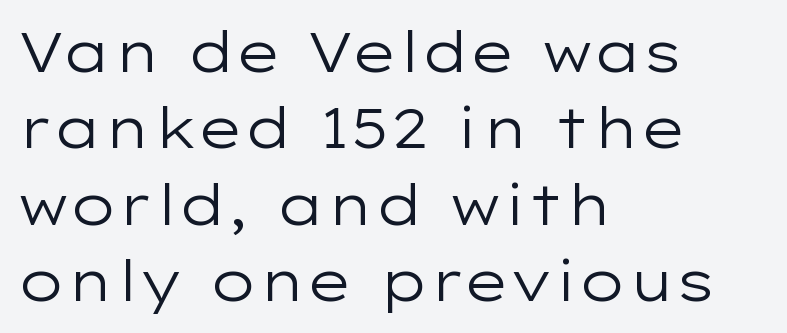
{"serif": "no", "italic": "no", "bold": "no", "weight": "regular", "width": "wide", "stroke_contrast": "low", "x_height": "medium", "monospaced": "no", "underline": "no", "align": "left", "line_spacing": "normal", "line_spacing_ratio": 1.39, "letter_spacing": "normal", "letter_spacing_em": 0.0, "glyph_px": 55}
